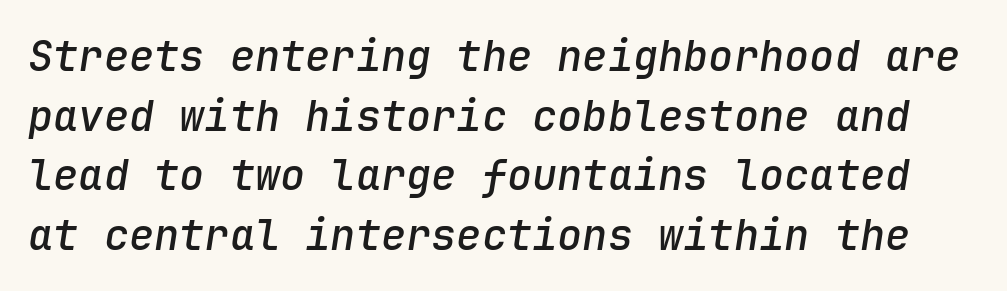
Q: Is the text bold? A: Semi-bold.
Q: Is the text italic (slanted)? A: Yes, it leans right by about 9 degrees.
Q: Is the text underlined? A: No.
Q: Is the spacing between letters normal or unusually wide? A: Normal.
Q: Is the spacing between lines tight, normal or loose? A: Normal.
Q: Width (condensed, normal, or wide)? A: Normal.
Q: Stroke contrast? A: Low.
Q: x-height? A: Medium.
Q: Monospaced? A: Yes.
